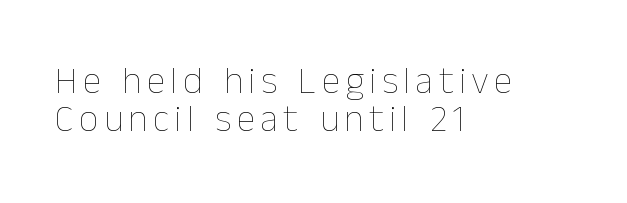
Regarding leading, the lines here are crowded together. Do the letters lean? They stand straight. These lines are rendered in a variable-pitch font. Lines of text with bare space underneath.
